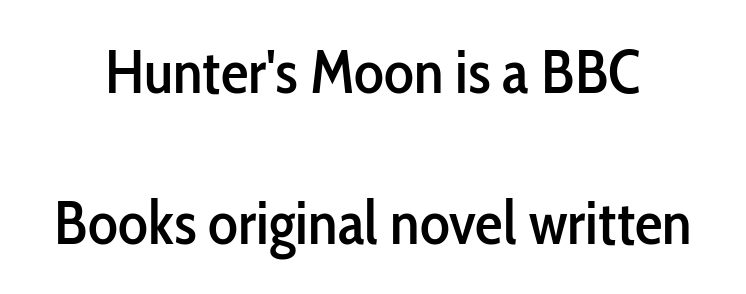
Q: Is the text italic (slanted)? A: No, it is upright.
Q: Is the typeface a serif or a sans-serif typeface? A: Sans-serif.
Q: Is the text underlined? A: No.
Q: Is the spacing between letters normal or unusually wide? A: Normal.
Q: Is the spacing between lines tight, normal or loose? A: Loose.
Q: Width (condensed, normal, or wide)? A: Condensed.
Q: Stroke contrast? A: Low.
Q: x-height? A: Medium.
Q: Monospaced? A: No.
